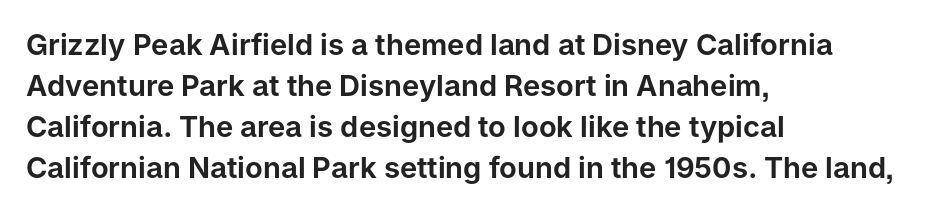
The image shows 29 px sans-serif type, upright; set left-aligned, normal line spacing (1.41x), normal letter spacing, not underlined; low stroke contrast and a medium x-height.
